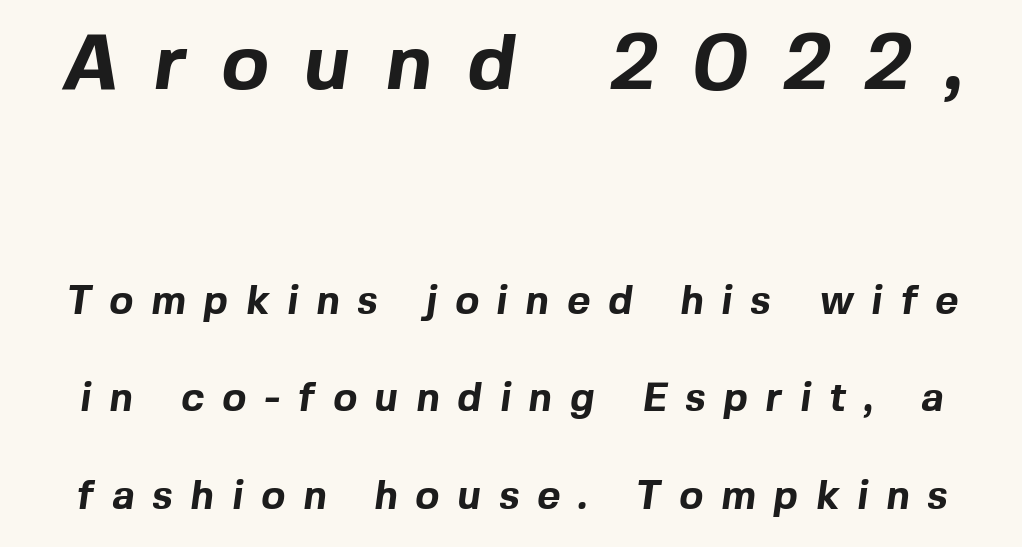
Q: Is the text bold? A: Yes.
Q: Is the typeface a serif or a sans-serif typeface? A: Sans-serif.
Q: Is the text underlined? A: No.
Q: Is the spacing between letters normal or unusually wide? A: Unusually wide.
Q: Is the spacing between lines tight, normal or loose? A: Loose.
Q: Which block of text is set in a larger size, the first (top) or the second (bottom)? A: The first (top) one.
Q: Width (condensed, normal, or wide)? A: Normal.
Q: x-height? A: Medium.
Q: Monospaced? A: No.
